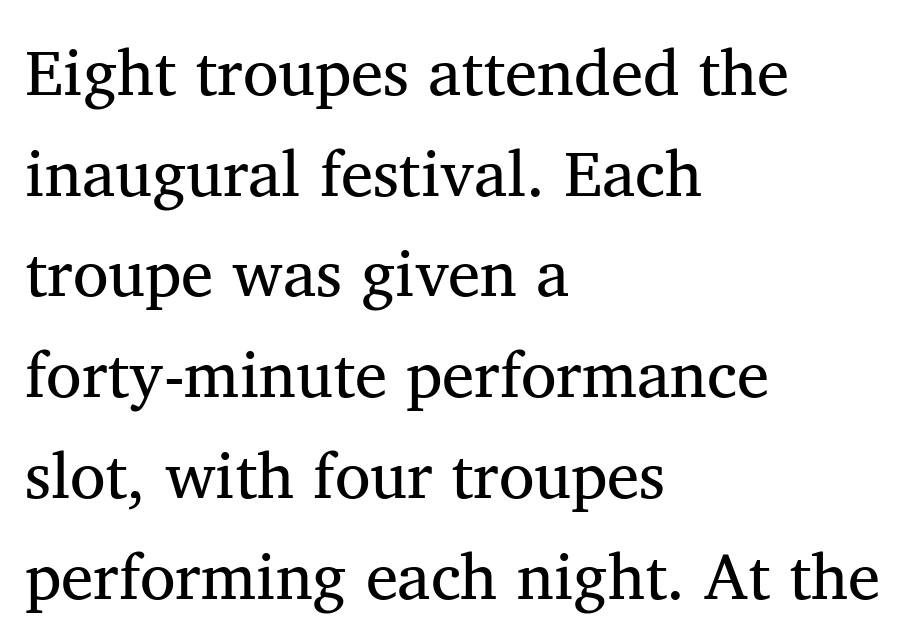
Descenders are the only things crossing below the line. Is this a heavy cut? Hardly; it is regular or lighter. The rag falls on the right side of this text block. A typesetter would call this proportional, since set widths differ per character. One glance says typical: line gaps are just what's usual. The letters stand straight up with perfectly vertical stems.
